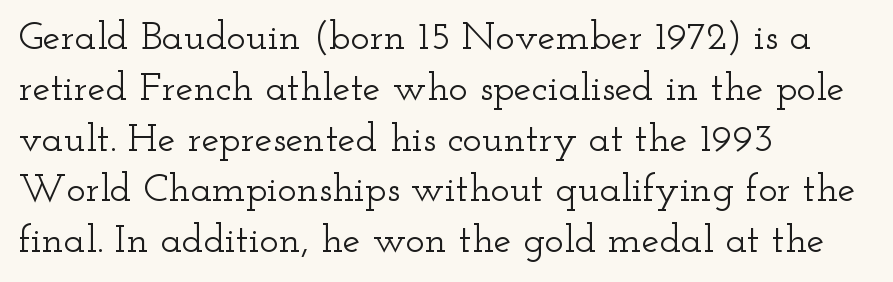
The image shows 40 px wide serif type, upright; set left-aligned, normal line spacing (1.27x), normal letter spacing, not underlined; low stroke contrast and a small x-height.
